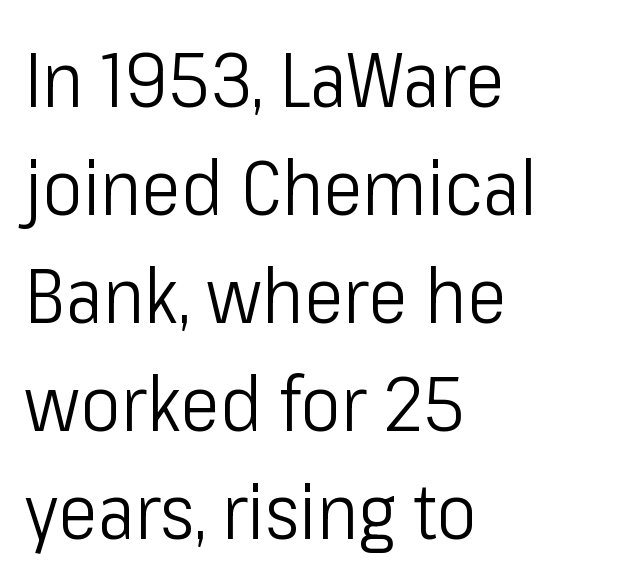
The image shows 76 px light, condensed sans-serif type, upright; set left-aligned, normal line spacing (1.42x), normal letter spacing, not underlined; low stroke contrast and a medium x-height.
